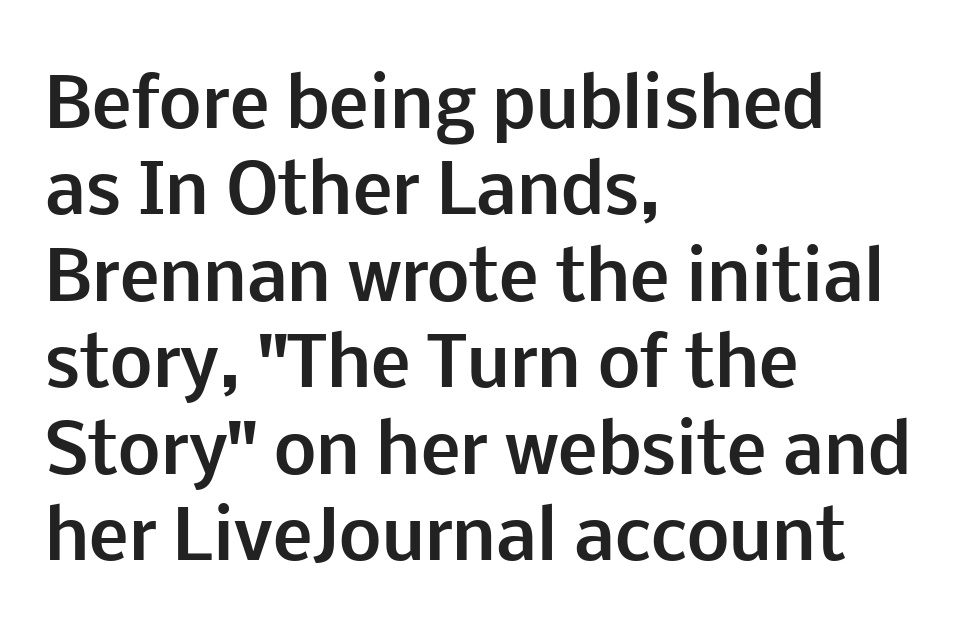
The image shows 67 px bold sans-serif type, upright; set left-aligned, normal line spacing (1.29x), normal letter spacing, not underlined; low stroke contrast and a medium x-height.
